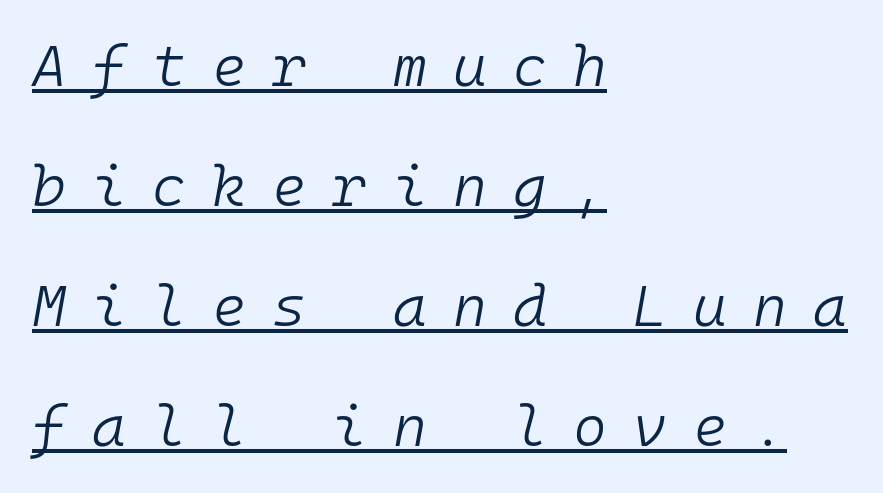
The lines in this sample share a left origin and differ only in where they stop. Slanted lettering throughout. Underlined type. Think of a typewriter: that constant character pitch is what you see here.
